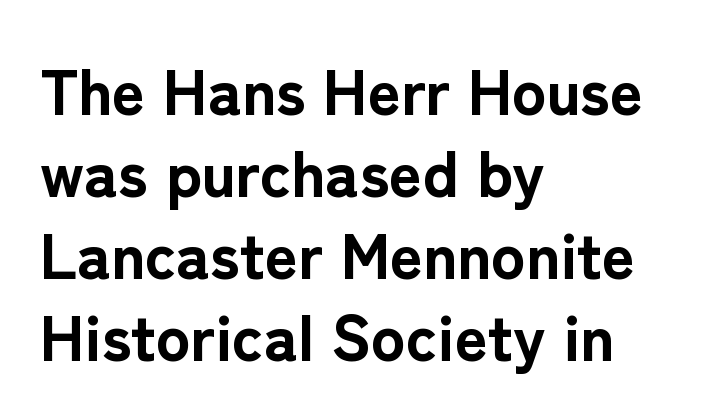
The image shows 64 px bold sans-serif type, upright; set left-aligned, normal line spacing (1.28x), normal letter spacing, not underlined; low stroke contrast and a medium x-height.
